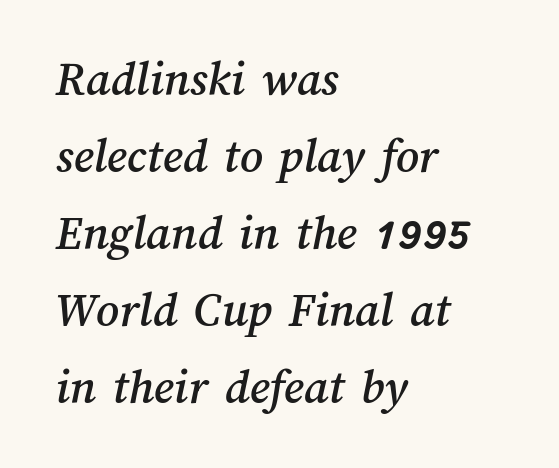
{"width": "normal", "stroke_contrast": "medium", "x_height": "medium", "monospaced": "no", "underline": "no", "align": "left", "line_spacing": "normal", "line_spacing_ratio": 1.54, "letter_spacing": "normal", "letter_spacing_em": 0.0, "glyph_px": 50}
